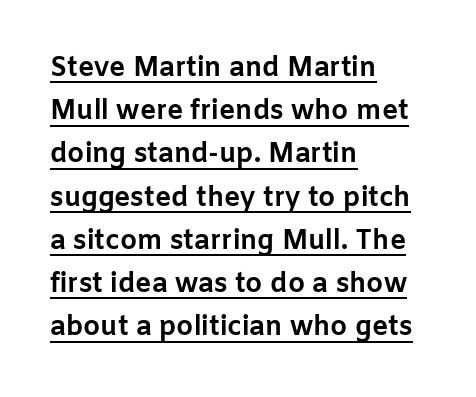
Q: Is the text bold? A: Yes.
Q: Is the text italic (slanted)? A: No, it is upright.
Q: Is the text underlined? A: Yes.
Q: How is the paragraph aligned? A: Left-aligned.
Q: Is the spacing between letters normal or unusually wide? A: Normal.
Q: Is the spacing between lines tight, normal or loose? A: Normal.
